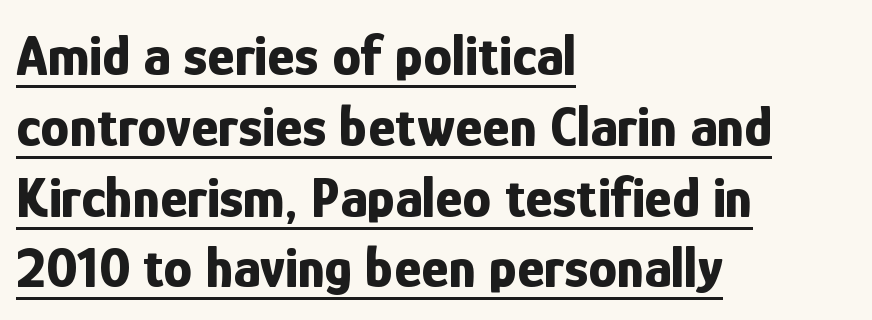
{"serif": "no", "italic": "no", "bold": "yes", "weight": "bold", "width": "condensed", "stroke_contrast": "low", "x_height": "medium", "monospaced": "no", "underline": "yes", "align": "left", "line_spacing_ratio": 1.22, "letter_spacing": "normal", "letter_spacing_em": 0.0, "glyph_px": 58}
